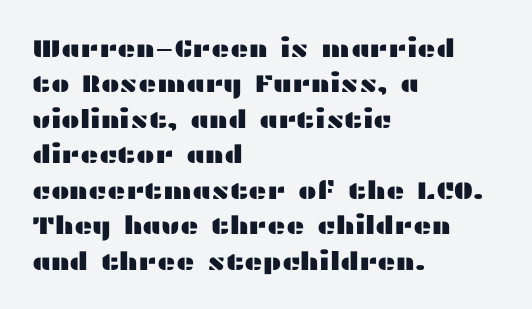
Q: Is the text italic (slanted)? A: No, it is upright.
Q: Is the text underlined? A: No.
Q: How is the paragraph aligned? A: Left-aligned.
Q: Is the spacing between letters normal or unusually wide? A: Normal.
Q: Is the spacing between lines tight, normal or loose? A: Normal.
